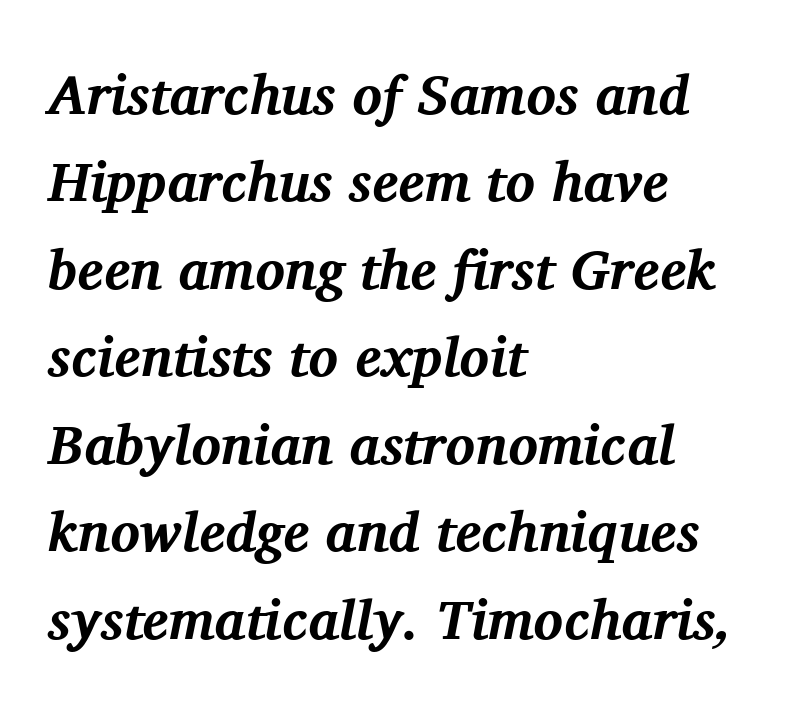
The image shows 55 px bold serif type, italic (leaning right); set left-aligned, normal line spacing (1.59x), normal letter spacing, not underlined; medium stroke contrast and a medium x-height.
